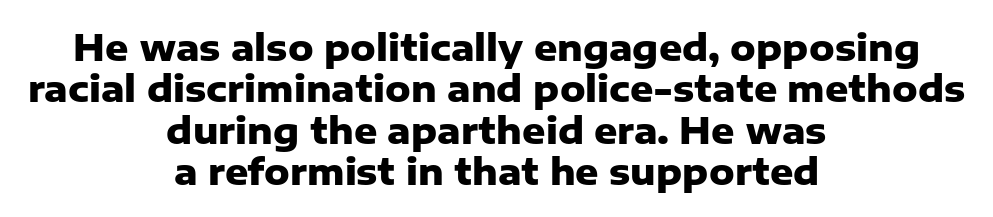
Q: Is the text bold? A: Yes.
Q: Is the text italic (slanted)? A: No, it is upright.
Q: Is the typeface a serif or a sans-serif typeface? A: Sans-serif.
Q: Is the text underlined? A: No.
Q: How is the paragraph aligned? A: Centered.
Q: Is the spacing between letters normal or unusually wide? A: Normal.
Q: Is the spacing between lines tight, normal or loose? A: Tight.
Q: Width (condensed, normal, or wide)? A: Normal.
Q: Stroke contrast? A: Low.
Q: x-height? A: Medium.
Q: Monospaced? A: No.
